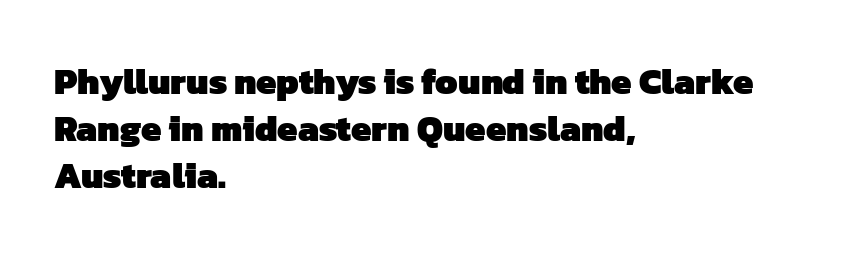
Is the block centered? No — it sits flush against the left margin. Words appear dense and cohesive because spacing is normal. Baseline-to-baseline distance is the conventional proportion of letter height. Look at the bottom of the vertical strokes: they stop flat, with no serifs. Note the varied advance widths — an 'i' is clearly narrower than an 'm'. The strip under each line holds only bare page.
